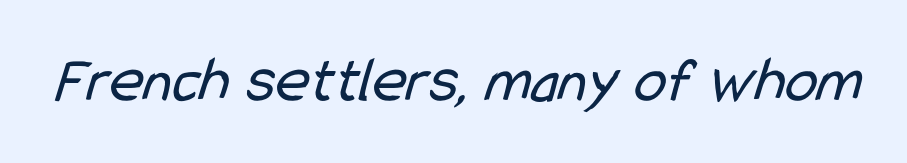
The image shows 65 px regular-weight, condensed sans-serif type; set normal letter spacing, not underlined; low stroke contrast and a medium x-height.
